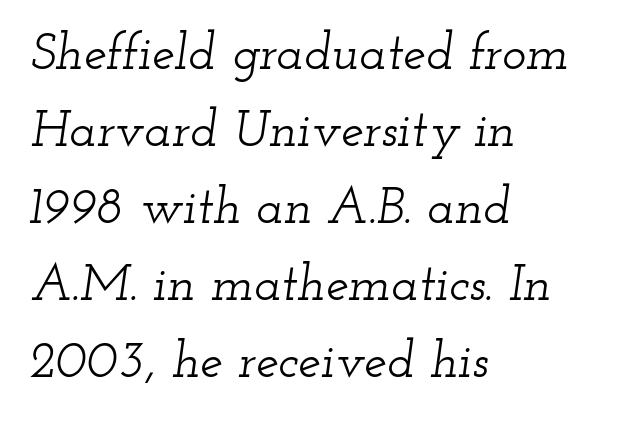
A typesetter would call this leading conventional body-copy spacing. Descenders hang freely into open space. You could call the tracking neutral — neither tight nor loose. Do the characters align in a grid? No, the font is proportional. The setting favours the left margin, as ordinary paragraphs usually do. It's the slanting kind of type.
